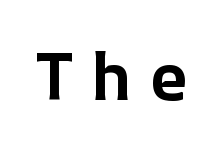
Q: Is the text bold? A: Yes.
Q: Is the text italic (slanted)? A: No, it is upright.
Q: Is the text underlined? A: No.
Q: Is the spacing between letters normal or unusually wide? A: Unusually wide.
Q: Width (condensed, normal, or wide)? A: Normal.
Q: Stroke contrast? A: Low.
Q: x-height? A: Medium.
Q: Monospaced? A: No.
